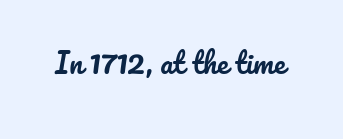
{"width": "normal", "stroke_contrast": "low", "x_height": "small", "monospaced": "no", "underline": "no", "letter_spacing": "normal", "letter_spacing_em": 0.0, "glyph_px": 28}
